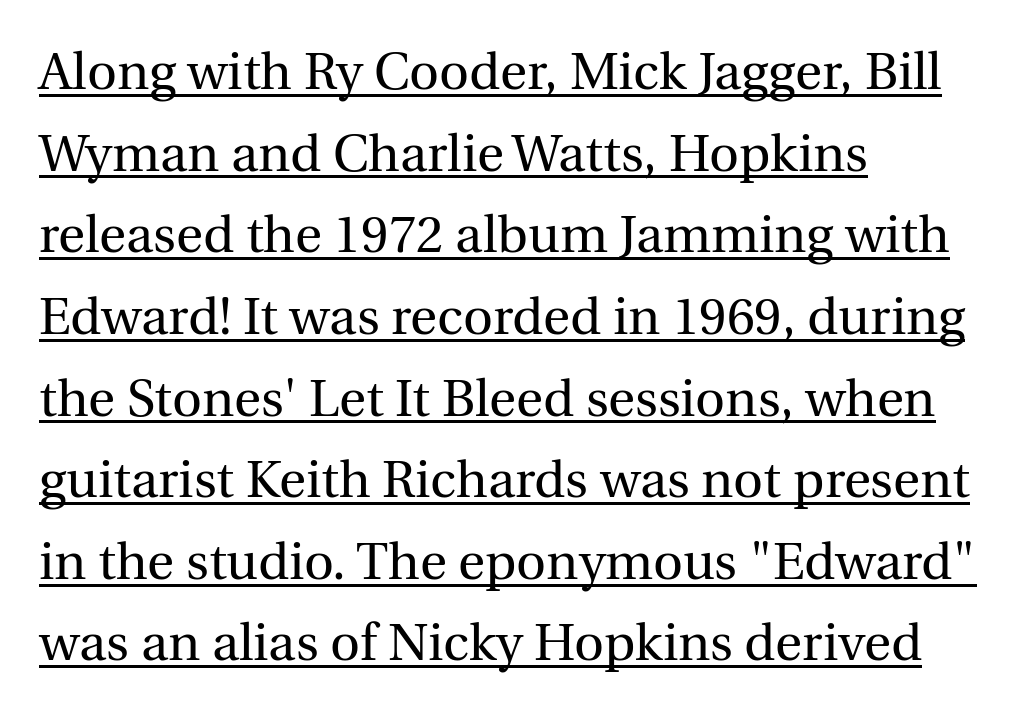
The image shows 52 px regular-weight serif type, upright; set left-aligned, normal line spacing (1.57x), normal letter spacing, underlined; a medium x-height.
